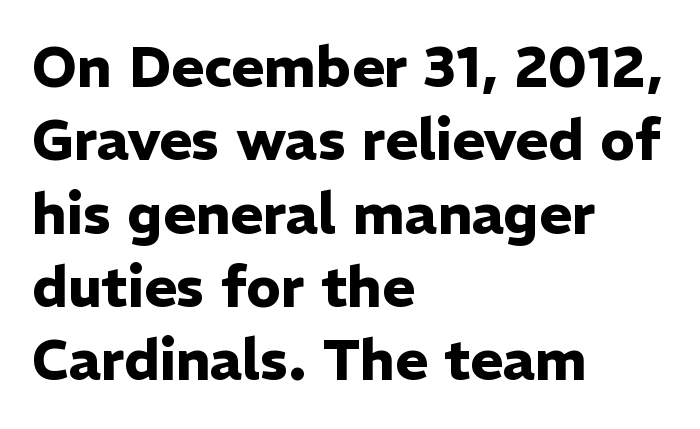
Q: Is the text bold? A: Yes.
Q: Is the text italic (slanted)? A: No, it is upright.
Q: Is the typeface a serif or a sans-serif typeface? A: Sans-serif.
Q: Is the text underlined? A: No.
Q: How is the paragraph aligned? A: Left-aligned.
Q: Is the spacing between letters normal or unusually wide? A: Normal.
Q: Is the spacing between lines tight, normal or loose? A: Normal.
Q: Width (condensed, normal, or wide)? A: Normal.
Q: Stroke contrast? A: Low.
Q: x-height? A: Medium.
Q: Monospaced? A: No.
